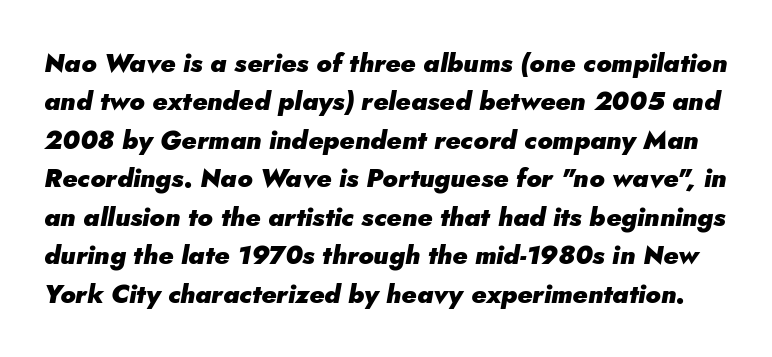
Every letter is thick-stroked: bold, no question. Is the type slanted? Yes — the strokes lean at a clear angle. The passage shown has conventional tracking throughout. Does the leading feel generous? No, just average. The zone under the glyphs is completely vacant.
